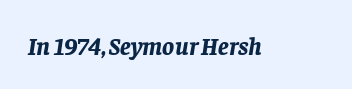
The image shows 25 px bold type, italic (leaning right); set normal letter spacing, not underlined.
